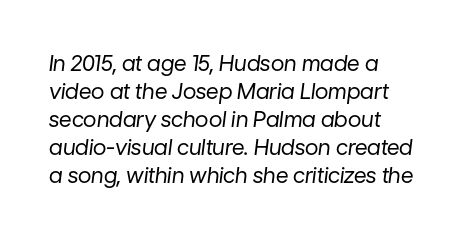
Anything drawn beneath the words? Only blank space. Heft: none added — not bold. Compared with typical body copy, the letter spacing here is the same. A normal amount of white space separates one row of letters from the next. Leftover space on each line is placed entirely after the last word. It's the slanting kind of type.
